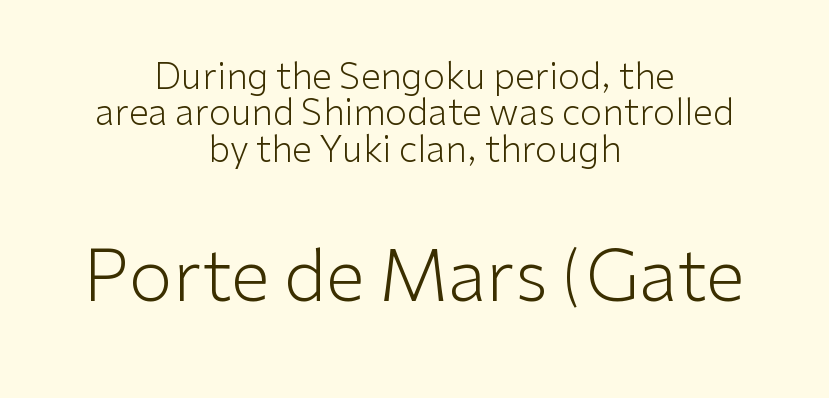
Q: Is the text bold? A: No.
Q: Is the text italic (slanted)? A: No, it is upright.
Q: Is the typeface a serif or a sans-serif typeface? A: Sans-serif.
Q: Is the text underlined? A: No.
Q: How is the paragraph aligned? A: Centered.
Q: Is the spacing between letters normal or unusually wide? A: Normal.
Q: Is the spacing between lines tight, normal or loose? A: Tight.
Q: Which block of text is set in a larger size, the first (top) or the second (bottom)? A: The second (bottom) one.
Q: Width (condensed, normal, or wide)? A: Normal.
Q: Stroke contrast? A: Low.
Q: x-height? A: Medium.
Q: Monospaced? A: No.
